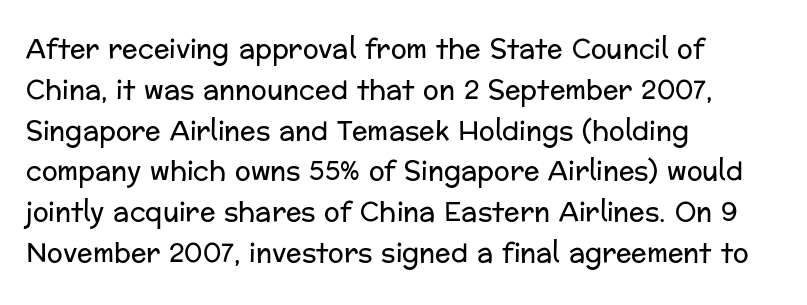
{"italic": "no", "bold": "no", "underline": "no", "align": "left", "line_spacing": "normal", "line_spacing_ratio": 1.57, "letter_spacing": "normal", "letter_spacing_em": 0.0, "glyph_px": 26}
